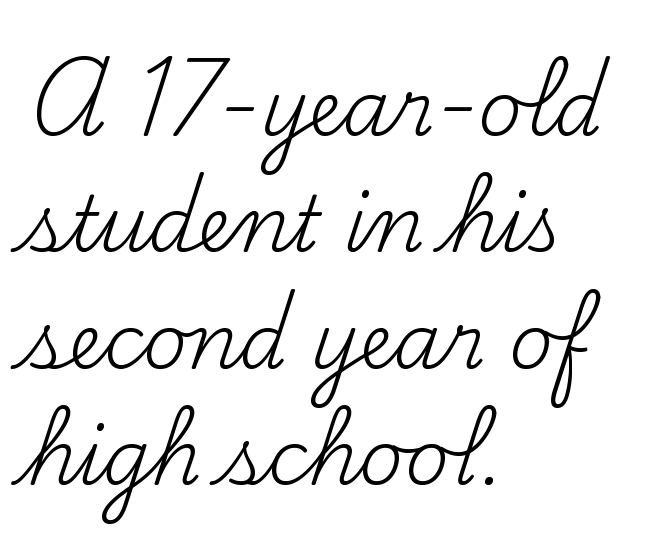
{"serif": "yes", "bold": "no", "weight": "regular", "width": "normal", "stroke_contrast": "medium", "x_height": "small", "monospaced": "no", "underline": "no", "align": "left", "line_spacing": "normal", "line_spacing_ratio": 1.53, "letter_spacing": "normal", "letter_spacing_em": 0.0, "glyph_px": 76}
